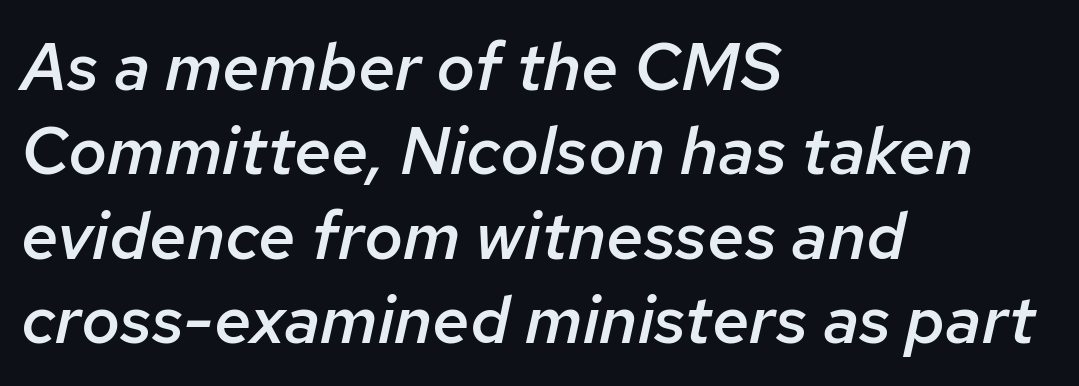
The image shows 67 px semibold type, italic (leaning right); set left-aligned, normal line spacing (1.26x), normal letter spacing, not underlined; low stroke contrast and a medium x-height.
